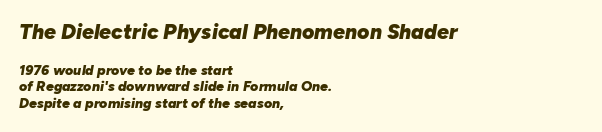
The passage shown begins with its larger block and ends with its smaller one. The setting favours the left margin, as ordinary paragraphs usually do. The passage shown leans; its letterforms are oblique. Unmarked baselines from the first word to the last.
